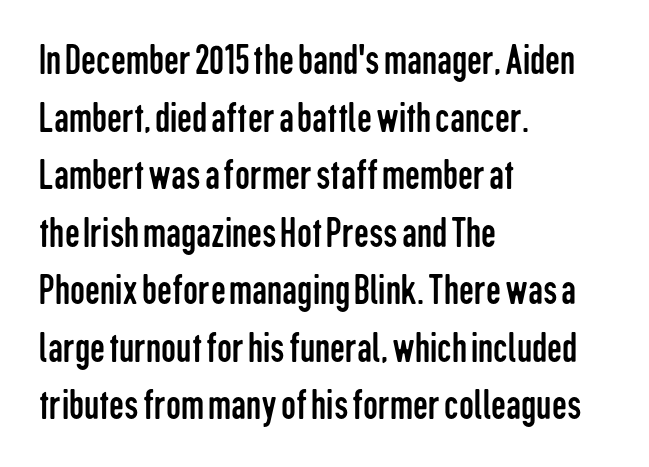
Weight class: somewhere from thin through regular. Proportional: the letters do not fall into vertical columns. Does the lettering tilt? It doesn't — this is upright. Students, observe: this is what conventionally led text looks like. Alignment: flush left.
